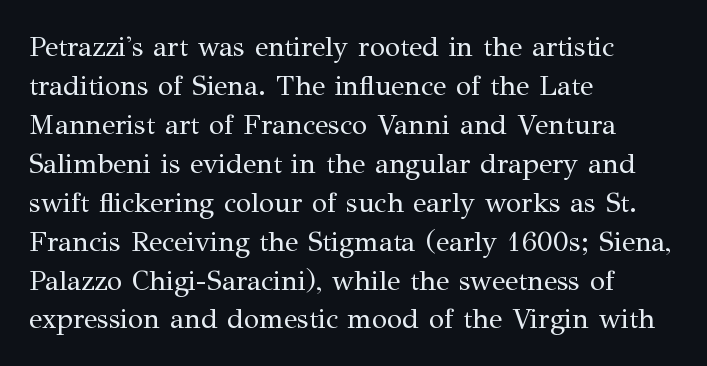
Q: Is the text bold? A: No.
Q: Is the text italic (slanted)? A: No, it is upright.
Q: Is the typeface a serif or a sans-serif typeface? A: Serif.
Q: Is the text underlined? A: No.
Q: How is the paragraph aligned? A: Left-aligned.
Q: Is the spacing between letters normal or unusually wide? A: Normal.
Q: Is the spacing between lines tight, normal or loose? A: Normal.
Q: Width (condensed, normal, or wide)? A: Normal.
Q: Stroke contrast? A: Medium.
Q: x-height? A: Medium.
Q: Monospaced? A: No.
